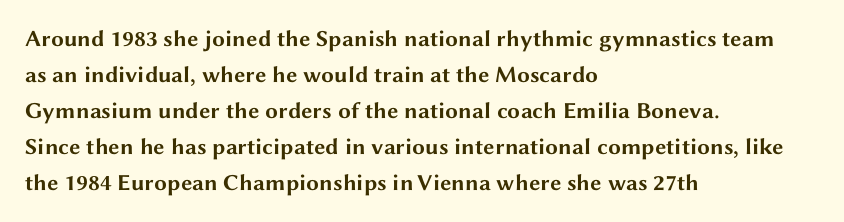
Notice how descenders clear the ascenders below comfortably — that's standard leading. The sample has been set heavy, in full bold. Italic? Not at all — the glyphs are vertical. A bare baseline throughout the passage. The rag falls on the right side of this text block. Inter-character spacing is left at the font's built-in metrics.
